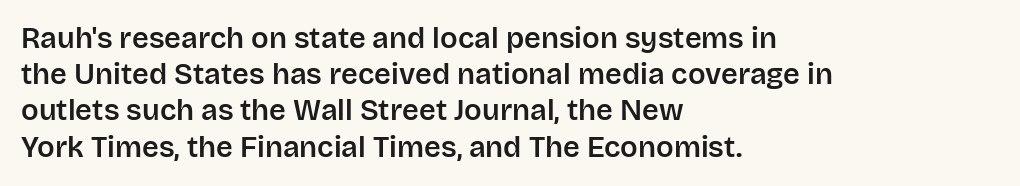
{"serif": "no", "italic": "no", "width": "normal", "stroke_contrast": "low", "x_height": "large", "monospaced": "no", "underline": "no", "align": "left", "line_spacing": "normal", "line_spacing_ratio": 1.25, "letter_spacing": "normal", "letter_spacing_em": 0.0, "glyph_px": 29}
